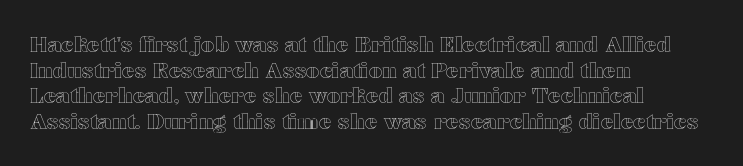
Q: Is the text italic (slanted)? A: No, it is upright.
Q: Is the text underlined? A: No.
Q: How is the paragraph aligned? A: Left-aligned.
Q: Is the spacing between letters normal or unusually wide? A: Normal.
